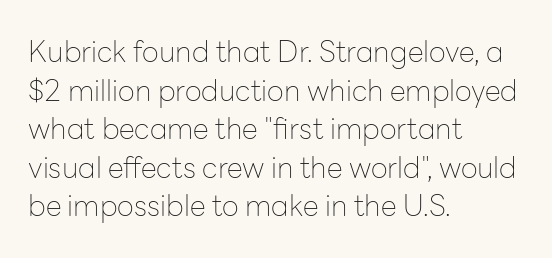
{"serif": "no", "italic": "no", "bold": "no", "weight": "thin", "width": "normal", "stroke_contrast": "low", "x_height": "medium", "monospaced": "no", "underline": "no", "align": "left", "line_spacing": "normal", "line_spacing_ratio": 1.33, "letter_spacing": "normal", "letter_spacing_em": 0.0, "glyph_px": 29}
